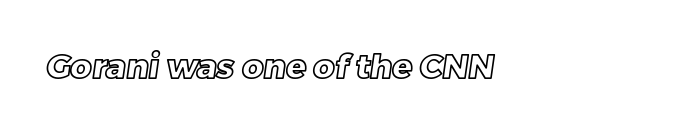
{"width": "normal", "x_height": "large", "monospaced": "no", "underline": "no", "letter_spacing": "normal", "letter_spacing_em": 0.0, "glyph_px": 33}
